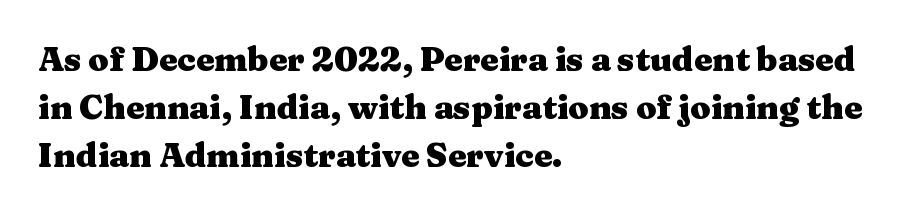
{"serif": "yes", "italic": "no", "bold": "yes", "weight": "heavy", "width": "wide", "stroke_contrast": "medium", "x_height": "medium", "monospaced": "no", "underline": "no", "align": "left", "line_spacing": "normal", "line_spacing_ratio": 1.45, "letter_spacing": "normal", "letter_spacing_em": 0.0, "glyph_px": 33}
